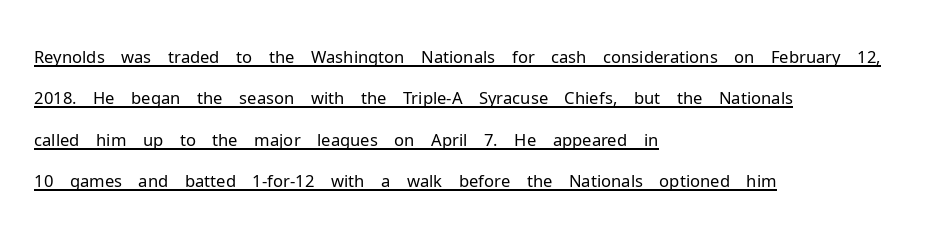
Varying glyph widths throughout — classic text-font behaviour. The glyphs are accompanied by a horizontal stroke just below them. Glyph-to-glyph distance matches everyday printed text. The ragged edge is on the right, which tells us the setting is flush left. This sample uses a sans-serif face. Is there any slant? The stems are plumb.
